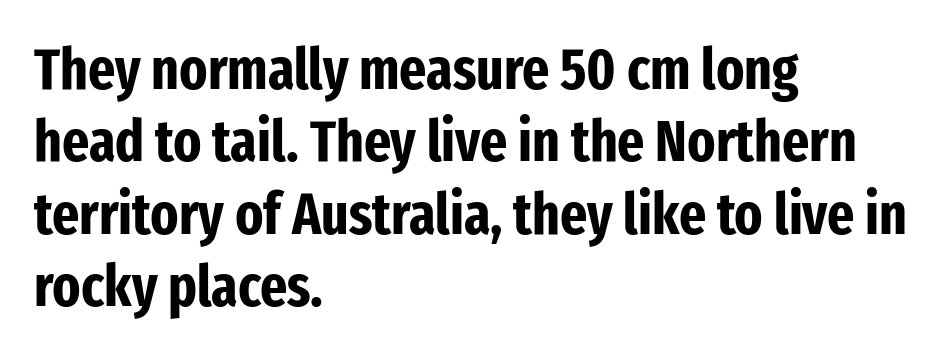
Quick note: underline off. The type is set solid horizontally, with unmodified tracking. You could not count columns in this text — the font is proportionally spaced. Does the copy run flush right? No — it runs flush left. The line-height multiplier appears to be the usual default. Unlike a traditional serif, this face leaves its strokes unadorned.
